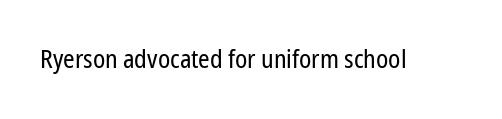
The image shows 26 px text type, upright; set normal letter spacing, not underlined.
